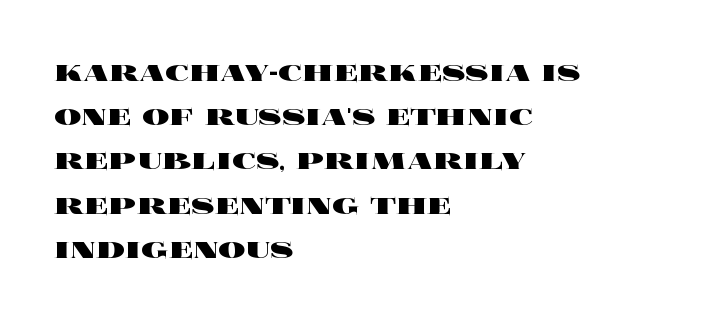
The image shows 34 px heavy, wide type, upright; set left-aligned, normal line spacing (1.3x), normal letter spacing, not underlined; a large x-height.
